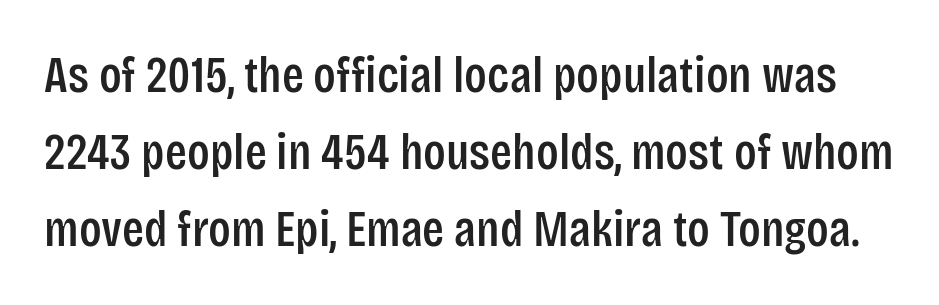
Q: Is the text italic (slanted)? A: No, it is upright.
Q: Is the typeface a serif or a sans-serif typeface? A: Sans-serif.
Q: Is the text underlined? A: No.
Q: Is the spacing between letters normal or unusually wide? A: Normal.
Q: Is the spacing between lines tight, normal or loose? A: Normal.
Q: Width (condensed, normal, or wide)? A: Condensed.
Q: Stroke contrast? A: Low.
Q: x-height? A: Large.
Q: Monospaced? A: No.
